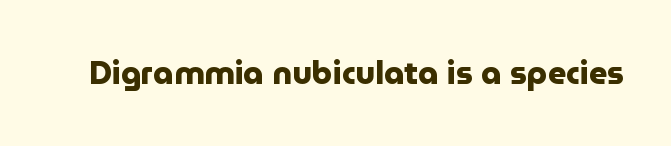
Every character sits straight up, as roman type does. Compared with typical body copy, the letter spacing here is the same. Lines of text with bare space underneath. What kind of face is this? One without serifs — a sans. Note the varied advance widths — an 'i' is clearly narrower than an 'm'.
